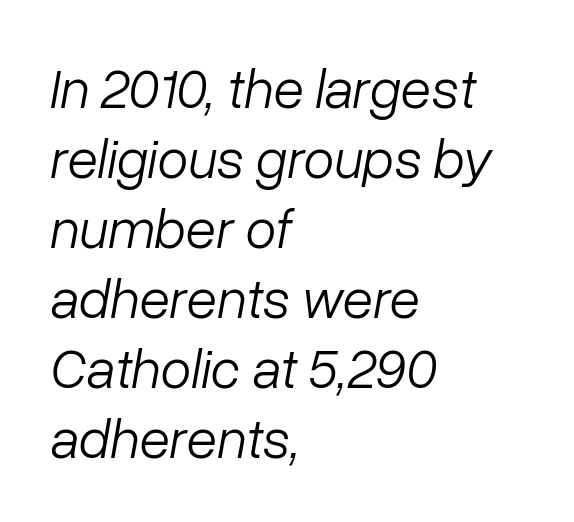
Q: Is the text bold? A: No.
Q: Is the text italic (slanted)? A: Yes, it leans right by about 10 degrees.
Q: Is the text underlined? A: No.
Q: How is the paragraph aligned? A: Left-aligned.
Q: Is the spacing between letters normal or unusually wide? A: Normal.
Q: Is the spacing between lines tight, normal or loose? A: Normal.
Q: Width (condensed, normal, or wide)? A: Normal.
Q: Stroke contrast? A: Low.
Q: x-height? A: Medium.
Q: Monospaced? A: No.
